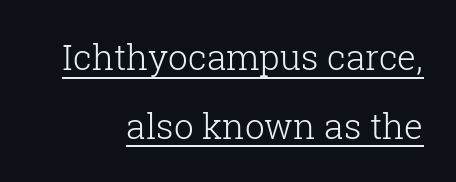
Weight: regular or lighter. Think of a printed novel: that variable character pitch is what you see here. What's the leading like? Stretched, with rows far apart. The axis of the letterforms is exactly vertical. The words here are underlined. The ragged edge is on the left, which tells us the setting is flush right.
